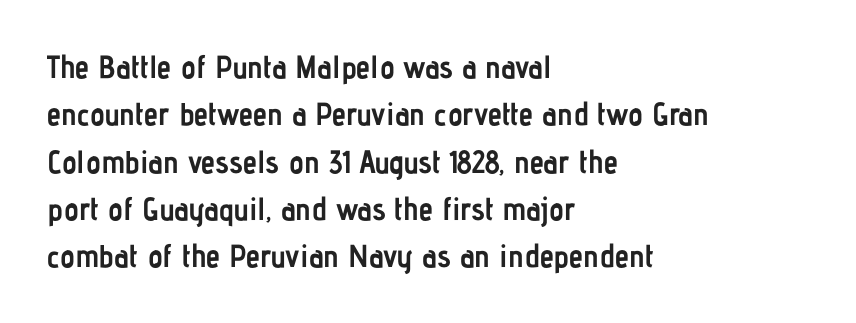
Q: Is the text bold? A: Yes.
Q: Is the text italic (slanted)? A: No, it is upright.
Q: Is the typeface a serif or a sans-serif typeface? A: Sans-serif.
Q: Is the text underlined? A: No.
Q: How is the paragraph aligned? A: Left-aligned.
Q: Is the spacing between letters normal or unusually wide? A: Normal.
Q: Is the spacing between lines tight, normal or loose? A: Normal.
Q: Width (condensed, normal, or wide)? A: Condensed.
Q: Stroke contrast? A: Low.
Q: x-height? A: Medium.
Q: Monospaced? A: No.
